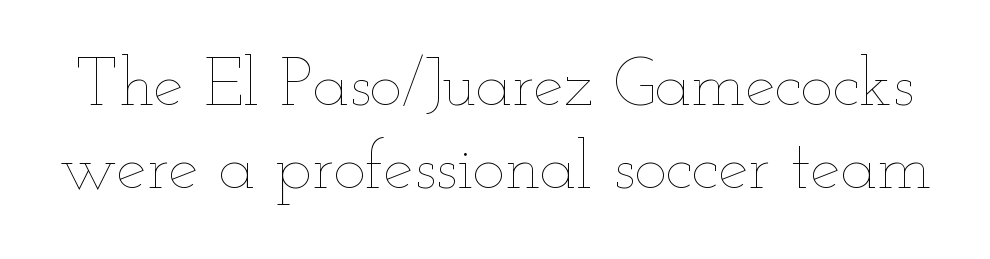
The face used here is proportionally spaced, like ordinary book or web type. There is no visible air inserted between adjacent glyphs. Notice how the stems are strictly vertical — no italics here. No word sits above an underline. The weight tops out at a normal text grade.
